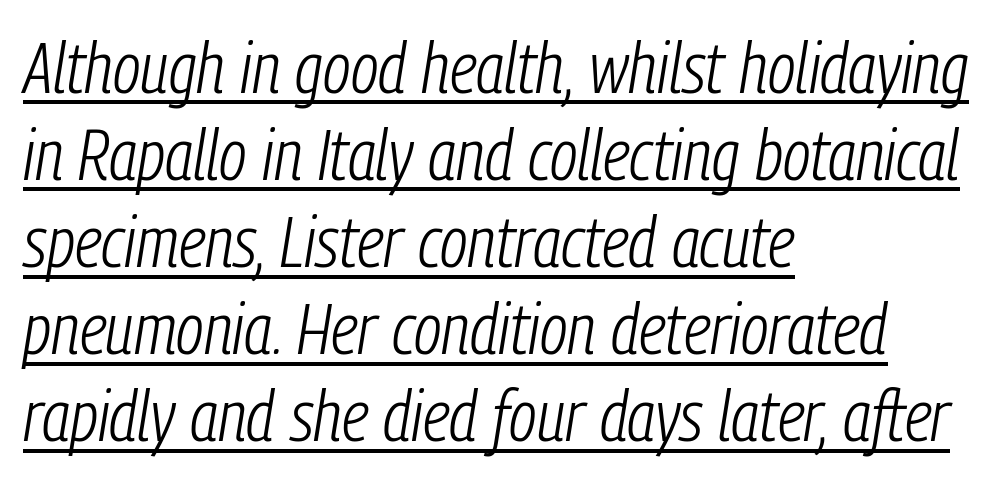
On a weight scale, this lands at 450 or below. Each line starts at the same left margin while the right side varies. Yep, that's italic — everything's leaning. Looks like regular typesetting: each glyph gets only the width it needs.
